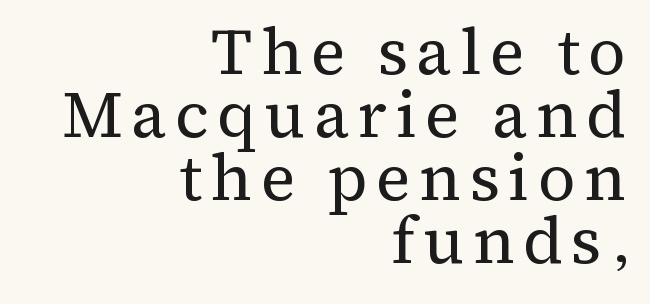
The face used here is proportionally spaced, like ordinary book or web type. The font's upright variant was chosen for this text. Weight: not bold — regular or lighter. Caption: multi-line text, flush right, ragged left. A serif font was chosen for this passage.
